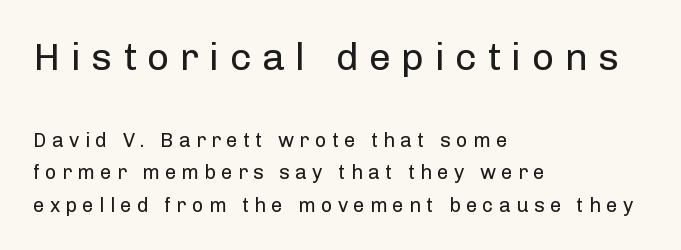
The image shows 39 px regular-weight sans-serif type, upright; set left-aligned, normal line spacing (1.63x), unusually wide letter spacing (+0.27 em), not underlined; the first (top) block is 1.95x larger; low stroke contrast and a medium x-height.
